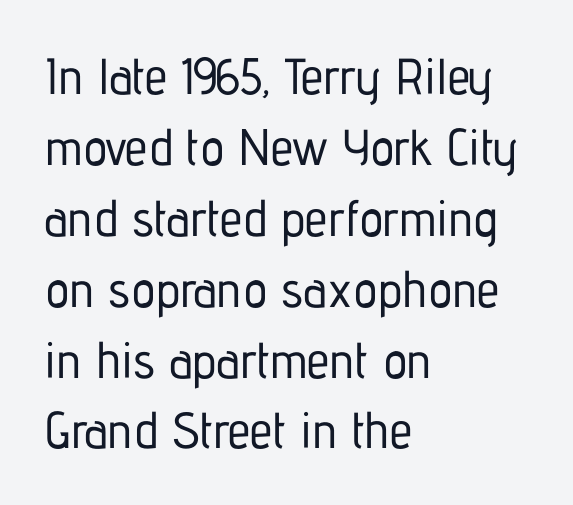
The image shows 51 px condensed sans-serif type, upright; set left-aligned, normal line spacing (1.39x), normal letter spacing, not underlined; low stroke contrast and a medium x-height.
